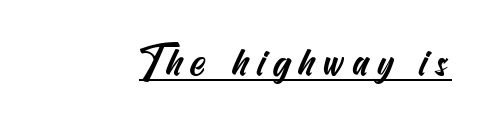
Q: Is the typeface a serif or a sans-serif typeface? A: Sans-serif.
Q: Is the text underlined? A: Yes.
Q: How is the paragraph aligned? A: Right-aligned.
Q: Width (condensed, normal, or wide)? A: Condensed.
Q: Stroke contrast? A: Medium.
Q: x-height? A: Small.
